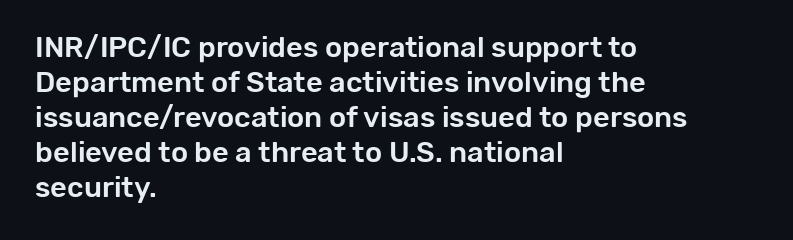
The image shows 29 px sans-serif type, upright; set left-aligned, line spacing 1.21x, normal letter spacing, not underlined; low stroke contrast and a medium x-height.
